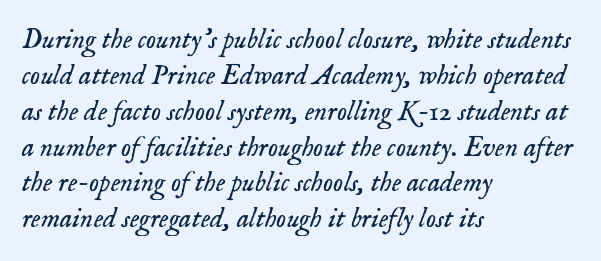
The image shows 28 px light serif type, italic (leaning right); set left-aligned, normal line spacing (1.28x), normal letter spacing, not underlined; low stroke contrast and a small x-height.
